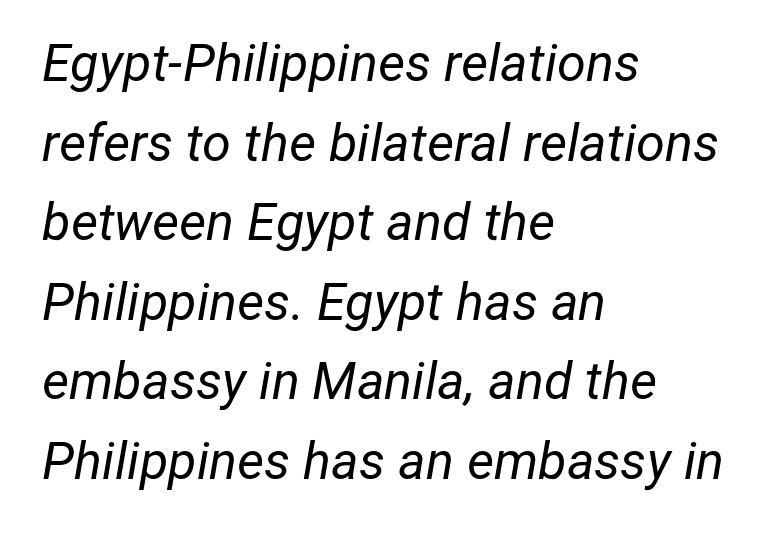
What stands out about the letter spacing? Nothing — it is the standard amount. Weight: not bold — regular or lighter. Check under the words: just untouched page. Character widths vary here, with narrow letters taking less room than wide ones.
